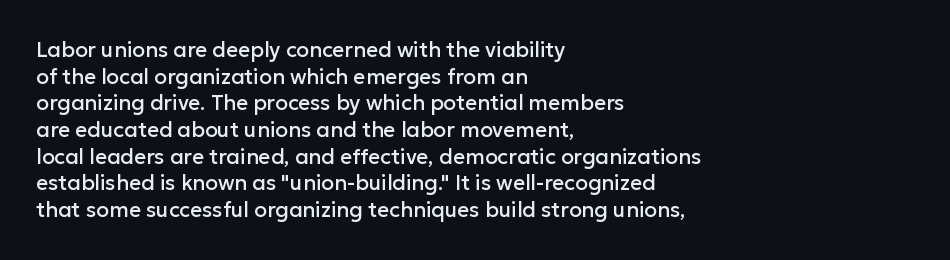
Successive baselines arrive at the customary interval. The space directly below the letters is spotless. The face used here is rendered with its standard letterfit. The rendering anchors every line to the left-hand side.
